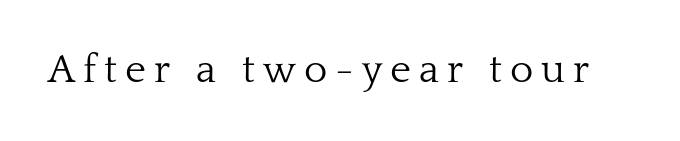
{"serif": "yes", "italic": "no", "bold": "no", "weight": "light", "width": "normal", "stroke_contrast": "low", "x_height": "medium", "monospaced": "no", "underline": "no", "letter_spacing": "wide", "letter_spacing_em": 0.2, "glyph_px": 40}
